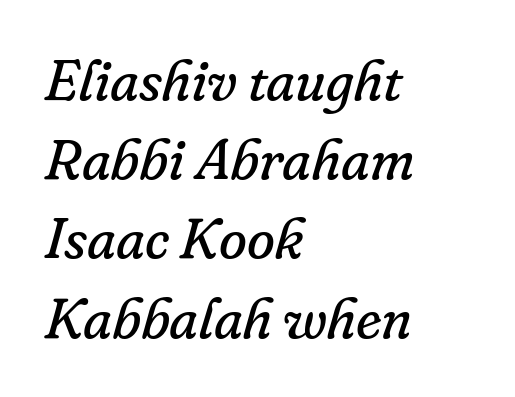
{"serif": "yes", "italic": "yes", "lean": "right", "slant_degrees": 16, "bold": "no", "weight": "regular", "width": "normal", "stroke_contrast": "low", "x_height": "small", "monospaced": "no", "underline": "no", "align": "left", "line_spacing": "normal", "line_spacing_ratio": 1.39, "letter_spacing": "normal", "letter_spacing_em": 0.0, "glyph_px": 57}
